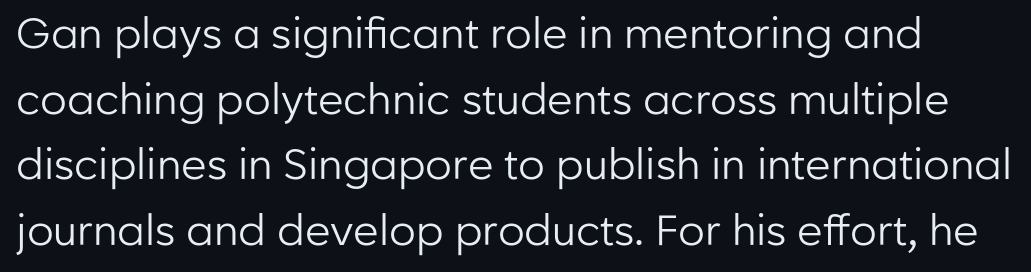
Q: Is the text bold? A: No.
Q: Is the text italic (slanted)? A: No, it is upright.
Q: Is the typeface a serif or a sans-serif typeface? A: Sans-serif.
Q: Is the text underlined? A: No.
Q: Is the spacing between letters normal or unusually wide? A: Normal.
Q: Is the spacing between lines tight, normal or loose? A: Normal.
Q: Width (condensed, normal, or wide)? A: Normal.
Q: Stroke contrast? A: Low.
Q: x-height? A: Medium.
Q: Monospaced? A: No.
